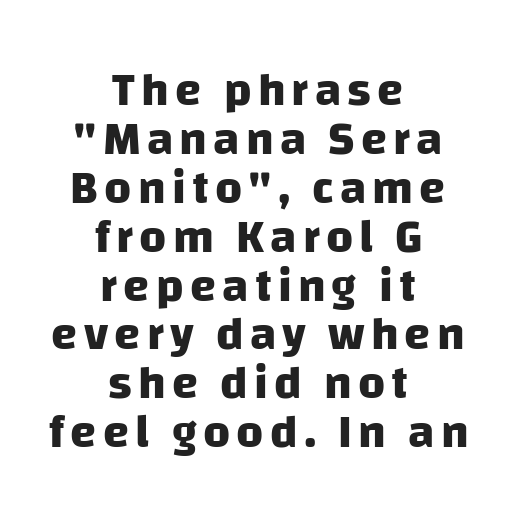
The image shows 47 px heavy sans-serif type; set centered, tight line spacing (1.04x), not underlined; low stroke contrast and a large x-height.
